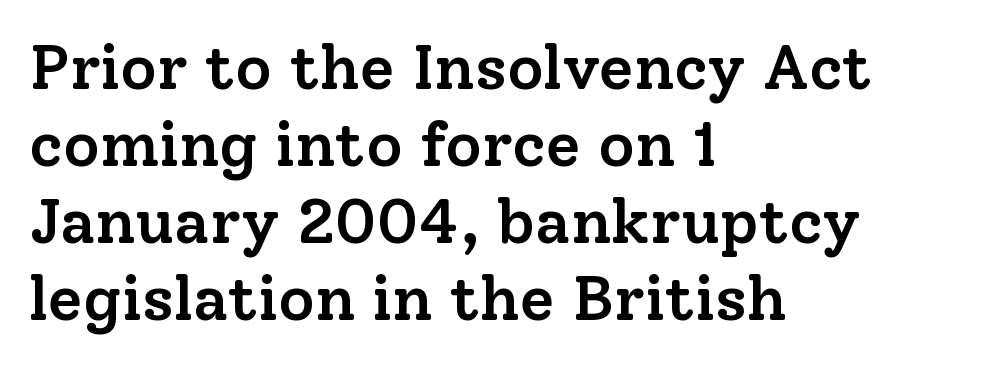
The image shows 63 px semibold serif type, upright; set left-aligned, line spacing 1.22x, normal letter spacing, not underlined; low stroke contrast and a medium x-height.
